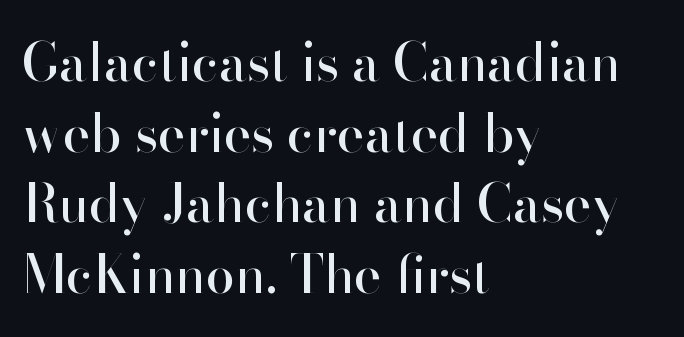
Q: Is the text italic (slanted)? A: No, it is upright.
Q: Is the typeface a serif or a sans-serif typeface? A: Sans-serif.
Q: Is the text underlined? A: No.
Q: How is the paragraph aligned? A: Left-aligned.
Q: Is the spacing between letters normal or unusually wide? A: Normal.
Q: Is the spacing between lines tight, normal or loose? A: Normal.
Q: Width (condensed, normal, or wide)? A: Normal.
Q: Stroke contrast? A: High.
Q: x-height? A: Small.
Q: Monospaced? A: No.
